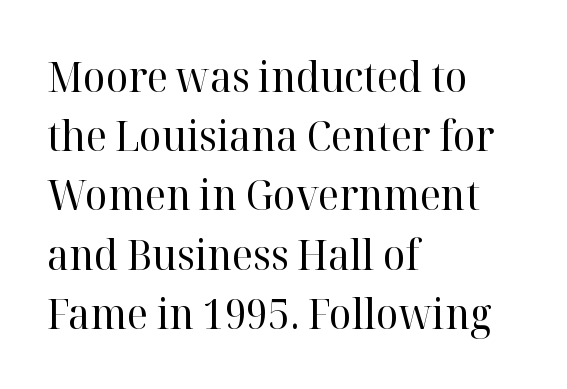
{"serif": "yes", "italic": "no", "bold": "no", "weight": "regular", "width": "normal", "stroke_contrast": "high", "x_height": "medium", "monospaced": "no", "underline": "no", "align": "left", "line_spacing": "normal", "line_spacing_ratio": 1.41, "letter_spacing": "normal", "letter_spacing_em": 0.0, "glyph_px": 42}
